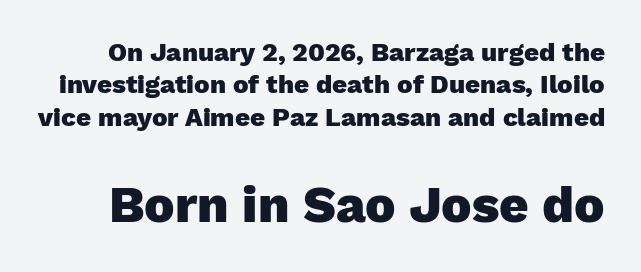
{"serif": "no", "italic": "no", "bold": "yes", "weight": "heavy", "width": "normal", "stroke_contrast": "low", "x_height": "medium", "monospaced": "no", "underline": "no", "line_spacing": "normal", "line_spacing_ratio": 1.25, "letter_spacing": "normal", "letter_spacing_em": 0.0, "larger_block": "second", "size_ratio": 1.96, "glyph_px": 51}
